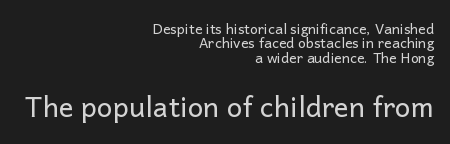
Q: Is the text bold? A: No.
Q: Is the text italic (slanted)? A: No, it is upright.
Q: Is the typeface a serif or a sans-serif typeface? A: Sans-serif.
Q: Is the text underlined? A: No.
Q: How is the paragraph aligned? A: Right-aligned.
Q: Is the spacing between letters normal or unusually wide? A: Normal.
Q: Is the spacing between lines tight, normal or loose? A: Tight.
Q: Which block of text is set in a larger size, the first (top) or the second (bottom)? A: The second (bottom) one.
Q: Width (condensed, normal, or wide)? A: Normal.
Q: Stroke contrast? A: Low.
Q: x-height? A: Medium.
Q: Monospaced? A: No.
